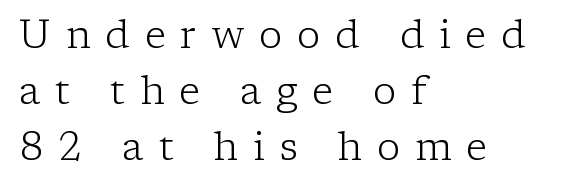
Q: Is the text bold? A: No.
Q: Is the text italic (slanted)? A: No, it is upright.
Q: Is the typeface a serif or a sans-serif typeface? A: Serif.
Q: Is the text underlined? A: No.
Q: How is the paragraph aligned? A: Left-aligned.
Q: Is the spacing between letters normal or unusually wide? A: Unusually wide.
Q: Is the spacing between lines tight, normal or loose? A: Normal.
Q: Width (condensed, normal, or wide)? A: Normal.
Q: Stroke contrast? A: Low.
Q: x-height? A: Medium.
Q: Monospaced? A: No.
